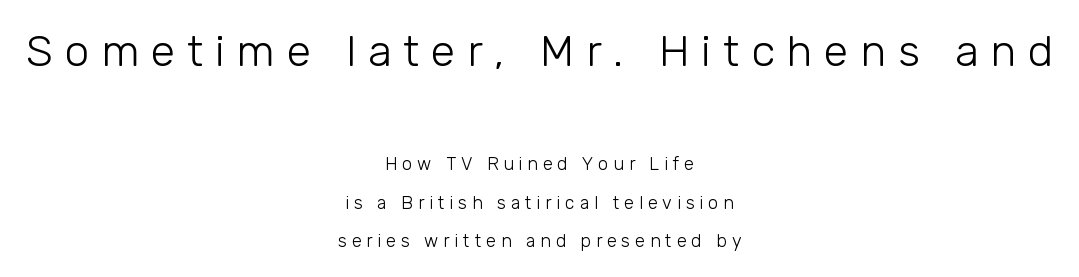
Q: Is the text bold? A: No.
Q: Is the text italic (slanted)? A: No, it is upright.
Q: Is the typeface a serif or a sans-serif typeface? A: Sans-serif.
Q: Is the text underlined? A: No.
Q: How is the paragraph aligned? A: Centered.
Q: Is the spacing between letters normal or unusually wide? A: Unusually wide.
Q: Is the spacing between lines tight, normal or loose? A: Loose.
Q: Which block of text is set in a larger size, the first (top) or the second (bottom)? A: The first (top) one.
Q: Width (condensed, normal, or wide)? A: Normal.
Q: Stroke contrast? A: Low.
Q: x-height? A: Medium.
Q: Monospaced? A: No.
